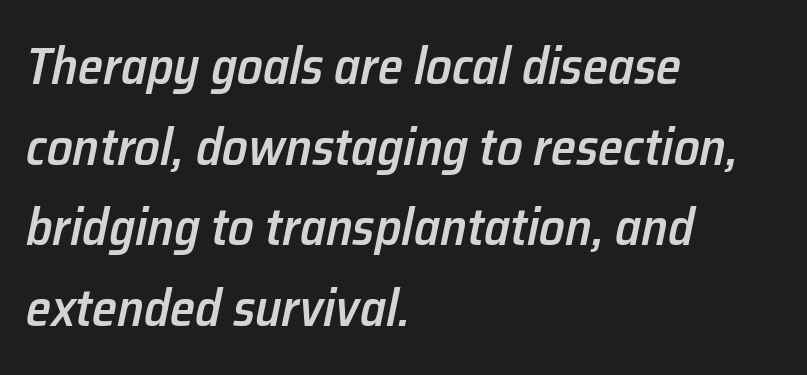
{"italic": "yes", "lean": "right", "slant_degrees": 12, "bold": "semi", "weight": "semibold", "width": "normal", "stroke_contrast": "low", "x_height": "medium", "monospaced": "no", "underline": "no", "align": "left", "line_spacing": "normal", "line_spacing_ratio": 1.58, "letter_spacing": "normal", "letter_spacing_em": 0.0, "glyph_px": 51}
